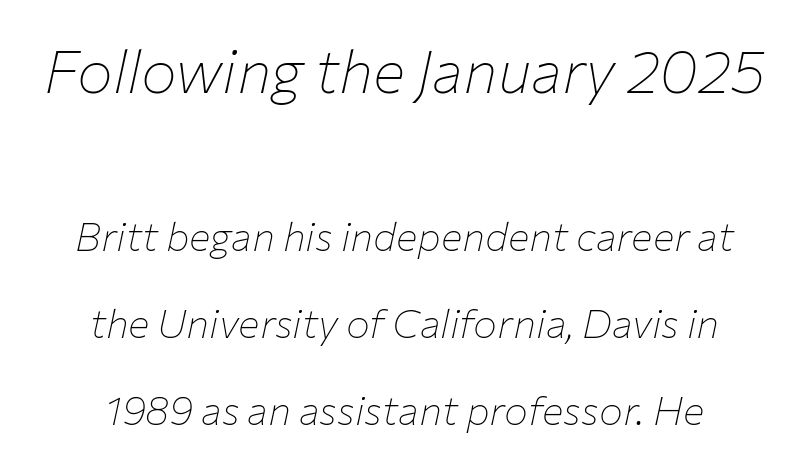
Q: Is the text bold? A: No.
Q: Is the text italic (slanted)? A: Yes, it leans right by about 12 degrees.
Q: Is the text underlined? A: No.
Q: How is the paragraph aligned? A: Centered.
Q: Is the spacing between letters normal or unusually wide? A: Normal.
Q: Is the spacing between lines tight, normal or loose? A: Loose.
Q: Which block of text is set in a larger size, the first (top) or the second (bottom)? A: The first (top) one.
Q: Width (condensed, normal, or wide)? A: Normal.
Q: Stroke contrast? A: Low.
Q: x-height? A: Medium.
Q: Monospaced? A: No.
